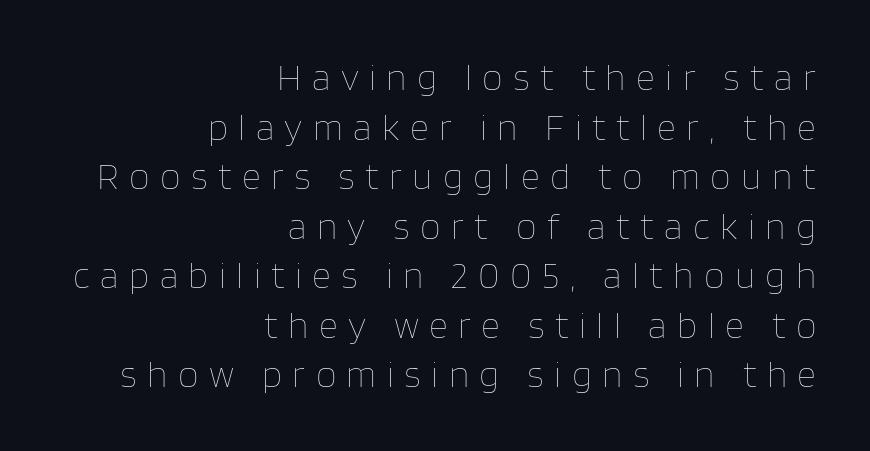
Q: Is the text bold? A: No.
Q: Is the text italic (slanted)? A: No, it is upright.
Q: Is the text underlined? A: No.
Q: How is the paragraph aligned? A: Right-aligned.
Q: Is the spacing between letters normal or unusually wide? A: Unusually wide.
Q: Is the spacing between lines tight, normal or loose? A: Normal.
Q: Width (condensed, normal, or wide)? A: Normal.
Q: Stroke contrast? A: Low.
Q: x-height? A: Large.
Q: Monospaced? A: No.
